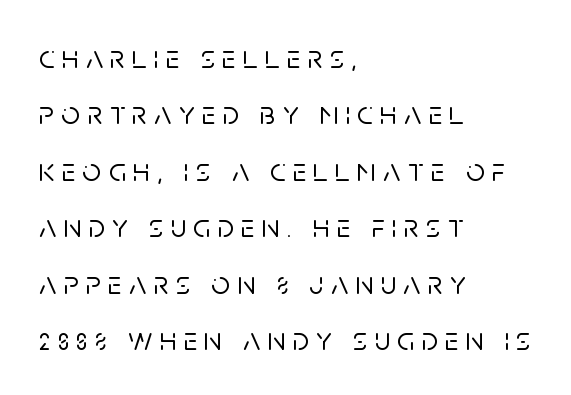
{"serif": "no", "italic": "no", "width": "normal", "stroke_contrast": "low", "x_height": "large", "monospaced": "no", "underline": "no", "align": "left", "line_spacing_ratio": 1.71, "letter_spacing": "wide", "letter_spacing_em": 0.22, "glyph_px": 33}
